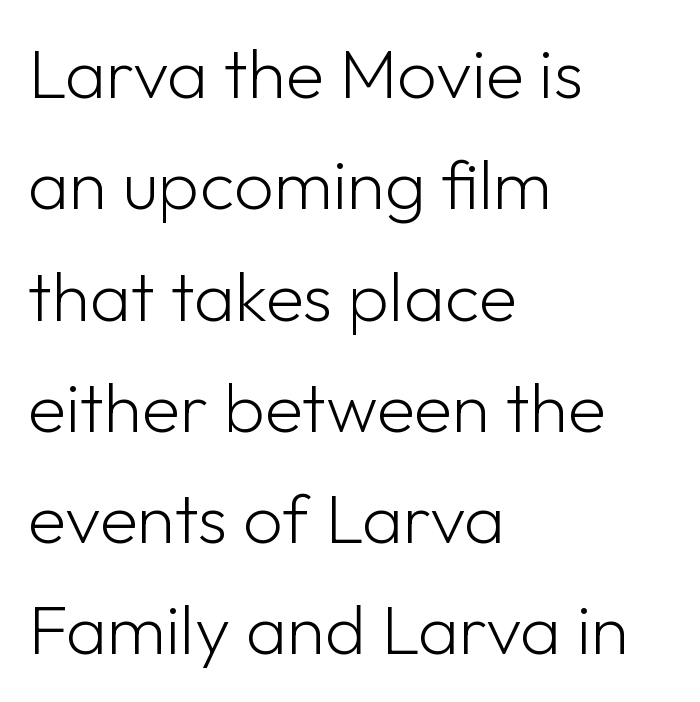
Italic? Not at all — the glyphs are vertical. Default kerning and tracking; the words read as compact shapes. In terms of letterform style, serifs are entirely absent. Vertically, the passage feels balanced, rows spaced as you'd expect. A student would call this left alignment; a typographer would say flush left, rag right. The rendering uses natural spacing where letterforms have individual widths.
